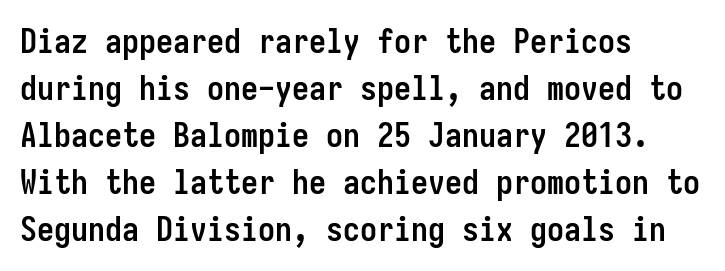
Q: Is the text bold? A: Yes.
Q: Is the text italic (slanted)? A: No, it is upright.
Q: Is the typeface a serif or a sans-serif typeface? A: Sans-serif.
Q: Is the text underlined? A: No.
Q: How is the paragraph aligned? A: Left-aligned.
Q: Is the spacing between letters normal or unusually wide? A: Normal.
Q: Is the spacing between lines tight, normal or loose? A: Normal.
Q: Width (condensed, normal, or wide)? A: Condensed.
Q: Stroke contrast? A: Low.
Q: x-height? A: Medium.
Q: Monospaced? A: Yes.
